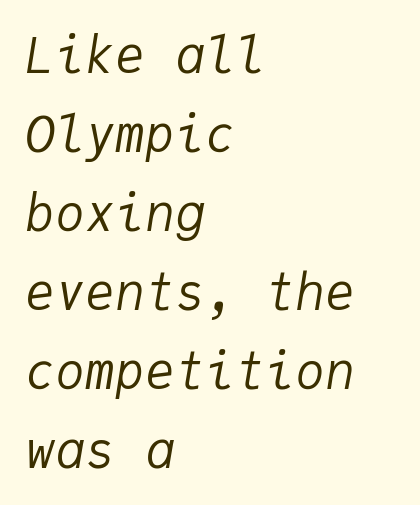
{"italic": "yes", "lean": "right", "slant_degrees": 9, "bold": "no", "weight": "regular", "width": "normal", "stroke_contrast": "low", "x_height": "medium", "monospaced": "yes", "underline": "no", "align": "left", "line_spacing": "normal", "line_spacing_ratio": 1.58, "letter_spacing": "normal", "letter_spacing_em": 0.0, "glyph_px": 50}
